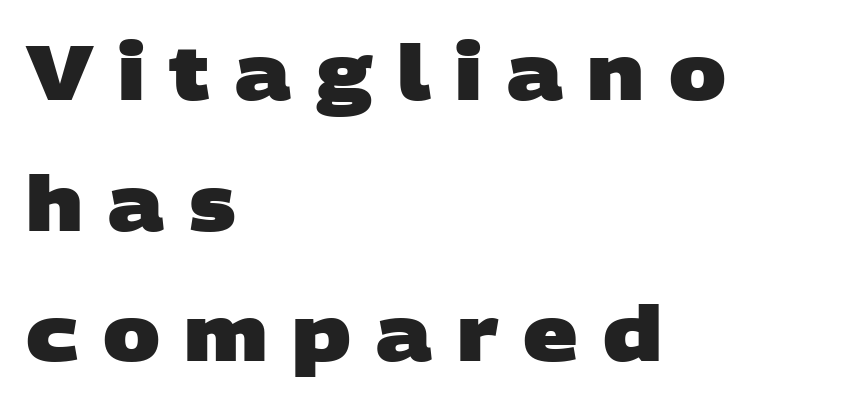
Q: Is the text bold? A: Yes.
Q: Is the typeface a serif or a sans-serif typeface? A: Sans-serif.
Q: Is the text underlined? A: No.
Q: How is the paragraph aligned? A: Left-aligned.
Q: Is the spacing between letters normal or unusually wide? A: Unusually wide.
Q: Width (condensed, normal, or wide)? A: Wide.
Q: Stroke contrast? A: Low.
Q: x-height? A: Large.
Q: Monospaced? A: No.
